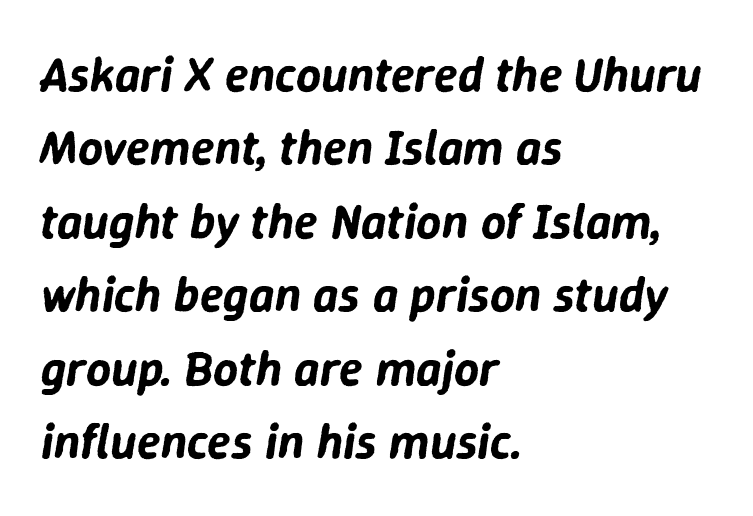
Q: Is the text italic (slanted)? A: Yes, it leans right by about 9 degrees.
Q: Is the text underlined? A: No.
Q: How is the paragraph aligned? A: Left-aligned.
Q: Is the spacing between letters normal or unusually wide? A: Normal.
Q: Is the spacing between lines tight, normal or loose? A: Normal.
Q: Width (condensed, normal, or wide)? A: Normal.
Q: Stroke contrast? A: Low.
Q: x-height? A: Medium.
Q: Monospaced? A: No.
